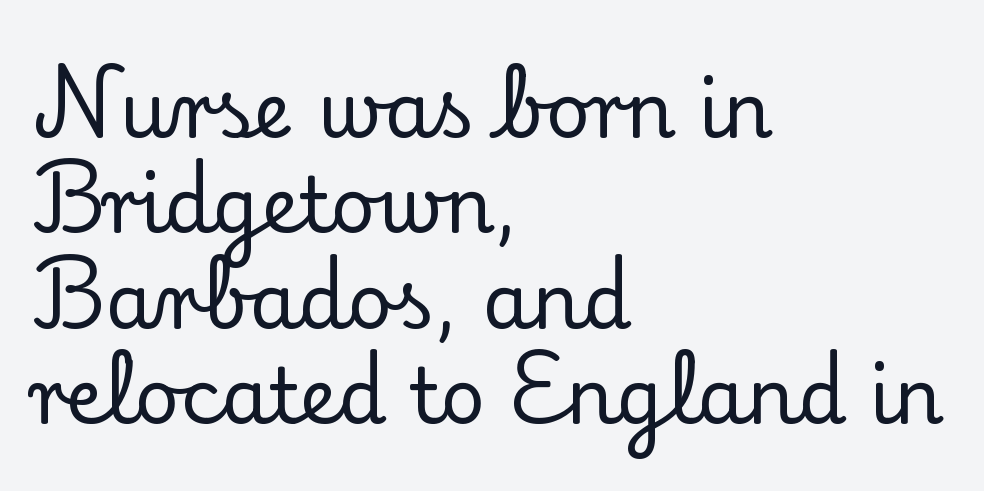
Q: Is the text italic (slanted)? A: No, it is upright.
Q: Is the typeface a serif or a sans-serif typeface? A: Serif.
Q: Is the text underlined? A: No.
Q: How is the paragraph aligned? A: Left-aligned.
Q: Is the spacing between letters normal or unusually wide? A: Normal.
Q: Width (condensed, normal, or wide)? A: Normal.
Q: Stroke contrast? A: Low.
Q: x-height? A: Small.
Q: Monospaced? A: No.
